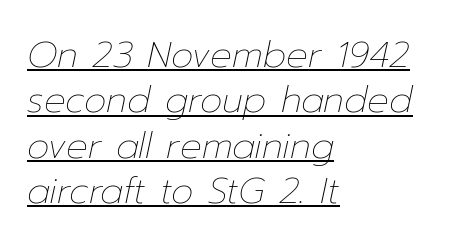
The image shows 36 px thin type, italic (leaning right); set left-aligned, normal line spacing (1.26x), normal letter spacing, underlined; low stroke contrast and a medium x-height.
